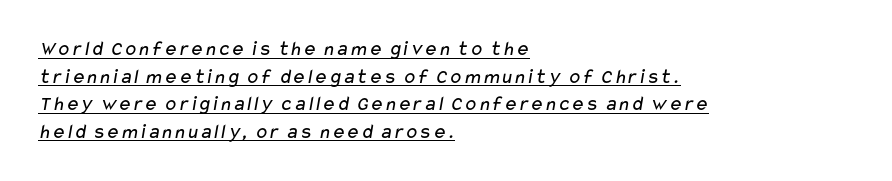
Q: Is the text bold? A: No.
Q: Is the text underlined? A: Yes.
Q: How is the paragraph aligned? A: Left-aligned.
Q: Is the spacing between letters normal or unusually wide? A: Normal.
Q: Is the spacing between lines tight, normal or loose? A: Normal.
